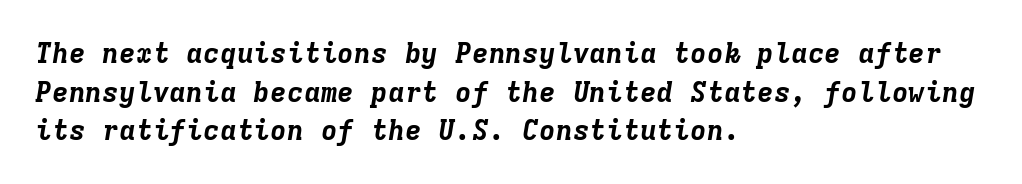
{"italic": "yes", "lean": "right", "slant_degrees": 9, "bold": "yes", "weight": "bold", "width": "normal", "stroke_contrast": "low", "x_height": "medium", "monospaced": "yes", "underline": "no", "align": "left", "line_spacing": "normal", "line_spacing_ratio": 1.38, "letter_spacing": "normal", "letter_spacing_em": 0.0, "glyph_px": 28}
